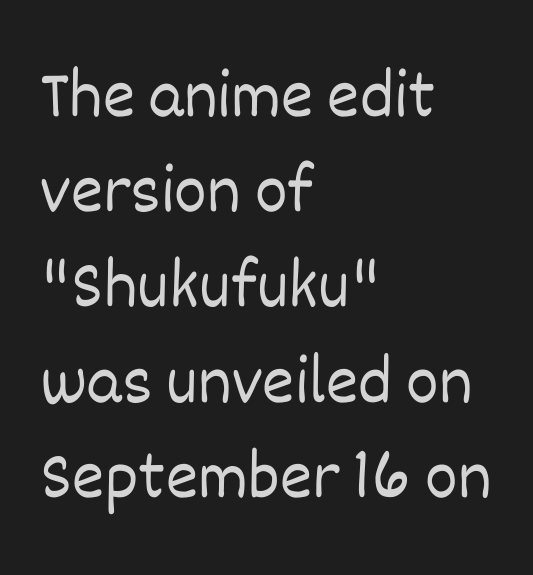
The zone under the glyphs is completely vacant. The typography opts for an upright posture over an oblique one. Stroke mass is kept to a normal reading level or below. Note the varied advance widths — an 'i' is clearly narrower than an 'm'. Nobody touched the tracking dial on this one. Each line starts at the same left margin while the right side varies.
